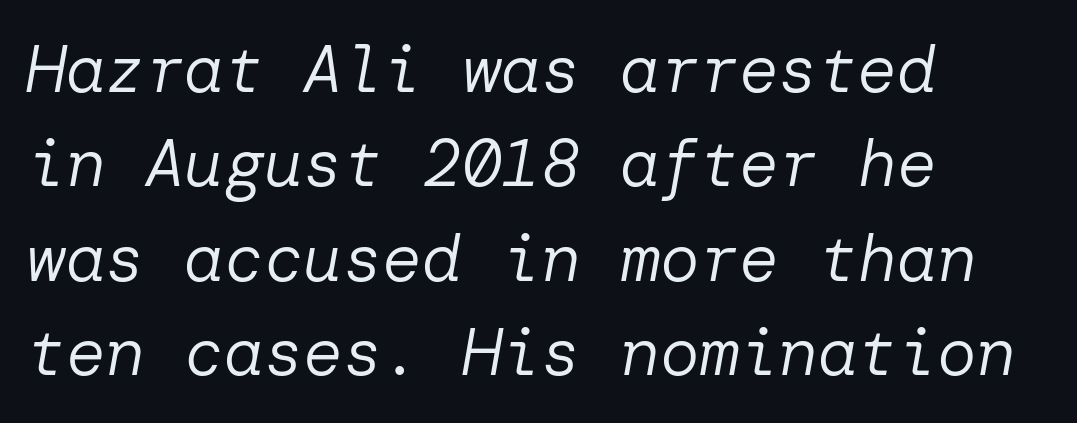
Q: Is the text bold? A: No.
Q: Is the text italic (slanted)? A: Yes, it leans right by about 10 degrees.
Q: Is the text underlined? A: No.
Q: How is the paragraph aligned? A: Left-aligned.
Q: Is the spacing between letters normal or unusually wide? A: Normal.
Q: Is the spacing between lines tight, normal or loose? A: Normal.
Q: Width (condensed, normal, or wide)? A: Normal.
Q: Stroke contrast? A: Low.
Q: x-height? A: Medium.
